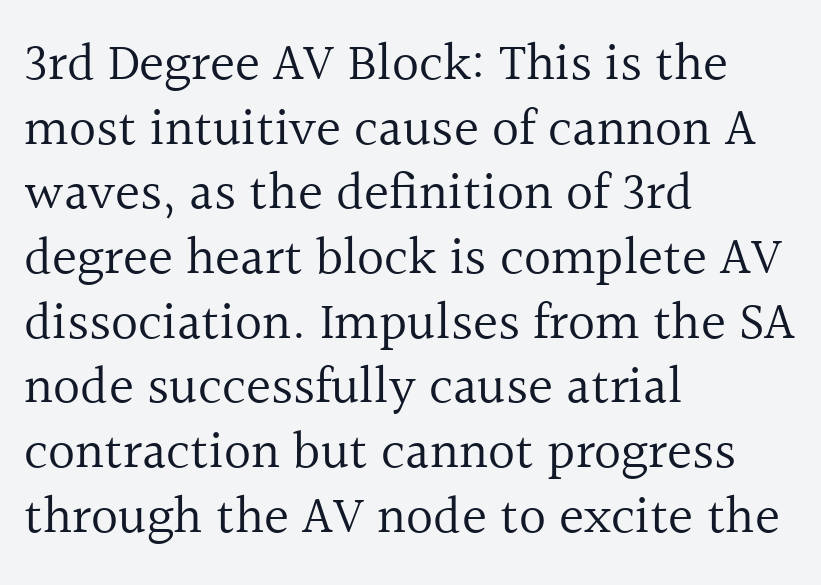
The font is comparable to plain body text, perhaps lighter. Quick note: not italic, upright. There is no visible air inserted between adjacent glyphs. Honestly, there is no underline to notice here at all.
